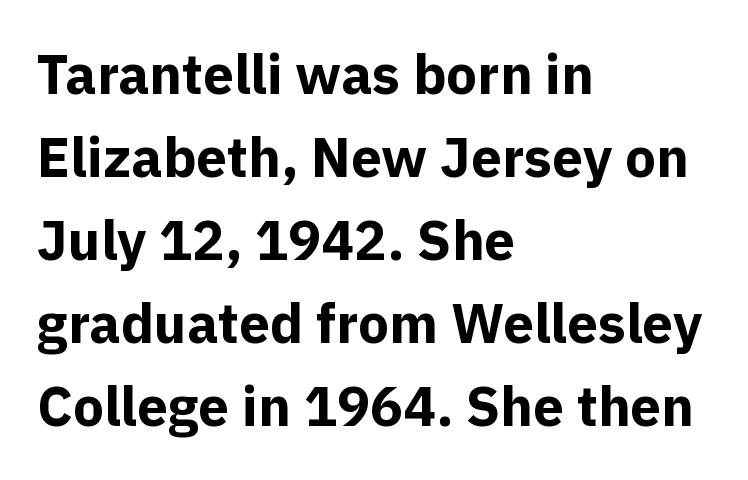
{"serif": "no", "italic": "no", "bold": "yes", "weight": "bold", "width": "normal", "x_height": "medium", "monospaced": "no", "underline": "no", "align": "left", "line_spacing": "normal", "line_spacing_ratio": 1.51, "letter_spacing": "normal", "letter_spacing_em": 0.0, "glyph_px": 55}
